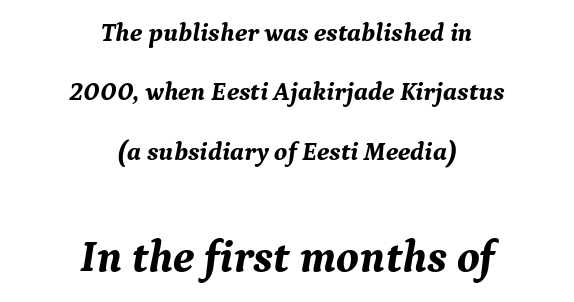
The image shows 45 px bold serif type, italic (leaning right); set centered, loose line spacing (2.28x), normal letter spacing, not underlined; the second (bottom) block is 1.73x larger; medium stroke contrast and a medium x-height.
